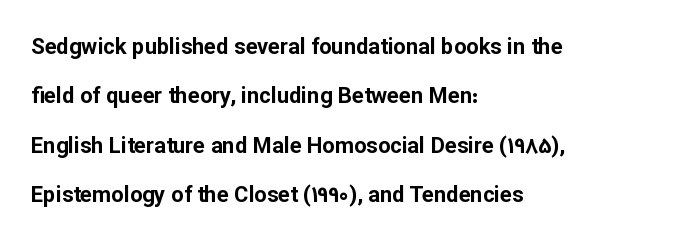
The image shows 22 px bold type, upright; set left-aligned, loose line spacing (2.24x), normal letter spacing, not underlined.
